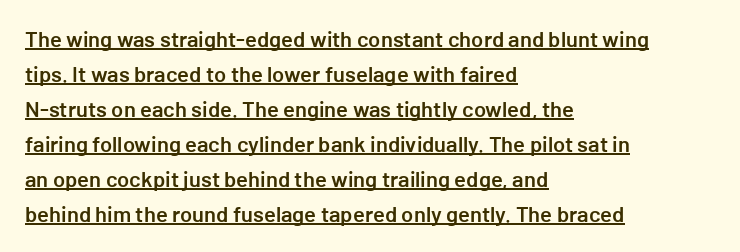
Q: Is the text bold? A: Semi-bold.
Q: Is the text italic (slanted)? A: No, it is upright.
Q: Is the text underlined? A: Yes.
Q: How is the paragraph aligned? A: Left-aligned.
Q: Is the spacing between letters normal or unusually wide? A: Normal.
Q: Is the spacing between lines tight, normal or loose? A: Normal.
